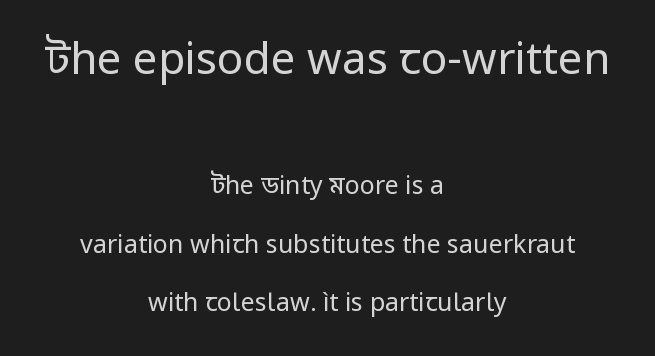
Q: Is the text bold? A: No.
Q: Is the text italic (slanted)? A: No, it is upright.
Q: Is the typeface a serif or a sans-serif typeface? A: Sans-serif.
Q: Is the text underlined? A: No.
Q: How is the paragraph aligned? A: Centered.
Q: Is the spacing between letters normal or unusually wide? A: Normal.
Q: Is the spacing between lines tight, normal or loose? A: Loose.
Q: Which block of text is set in a larger size, the first (top) or the second (bottom)? A: The first (top) one.
Q: Width (condensed, normal, or wide)? A: Normal.
Q: Stroke contrast? A: Low.
Q: x-height? A: Medium.
Q: Monospaced? A: No.
